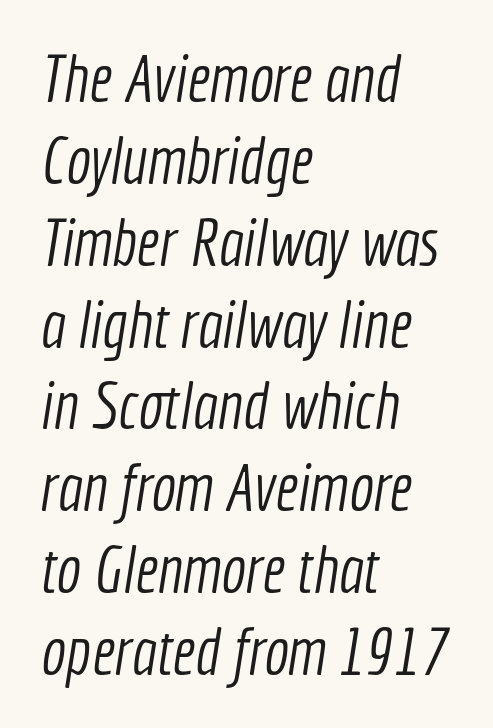
{"serif": "no", "bold": "no", "weight": "light", "width": "condensed", "x_height": "medium", "monospaced": "no", "underline": "no", "align": "left", "line_spacing_ratio": 1.24, "letter_spacing": "normal", "letter_spacing_em": 0.0, "glyph_px": 66}
